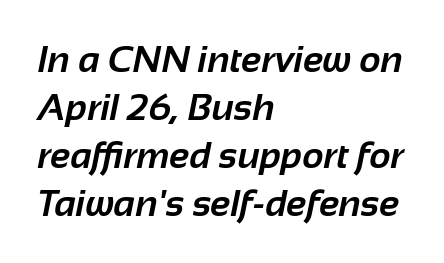
Q: Is the text bold? A: Yes.
Q: Is the typeface a serif or a sans-serif typeface? A: Sans-serif.
Q: Is the text underlined? A: No.
Q: How is the paragraph aligned? A: Left-aligned.
Q: Is the spacing between letters normal or unusually wide? A: Normal.
Q: Is the spacing between lines tight, normal or loose? A: Normal.
Q: Width (condensed, normal, or wide)? A: Normal.
Q: Stroke contrast? A: Low.
Q: x-height? A: Medium.
Q: Monospaced? A: No.
